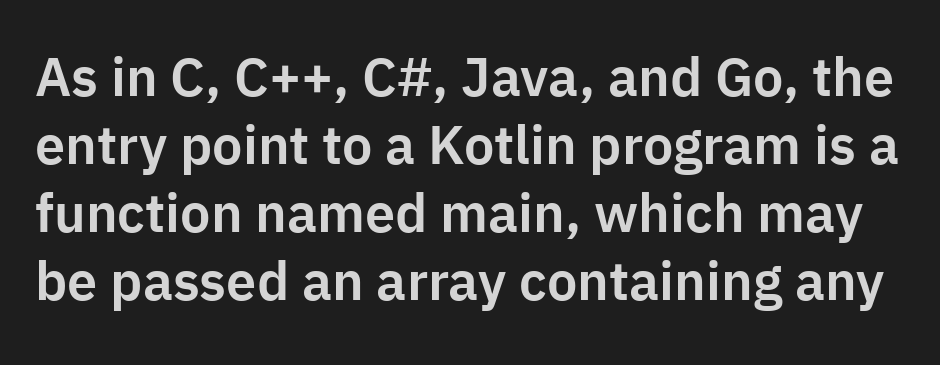
{"serif": "no", "italic": "no", "width": "normal", "stroke_contrast": "low", "x_height": "medium", "monospaced": "no", "underline": "no", "line_spacing": "normal", "line_spacing_ratio": 1.26, "letter_spacing": "normal", "letter_spacing_em": 0.0, "glyph_px": 54}
